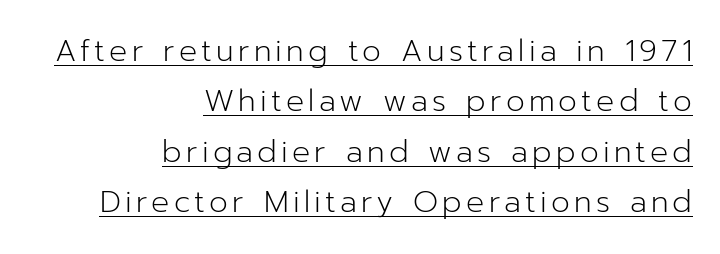
Leading: standard. This rendering employs a face without finishing strokes, i.e., a sans-serif. Has an underline been added? It has. This sample has the flowing, uneven cadence of proportional lettering.
